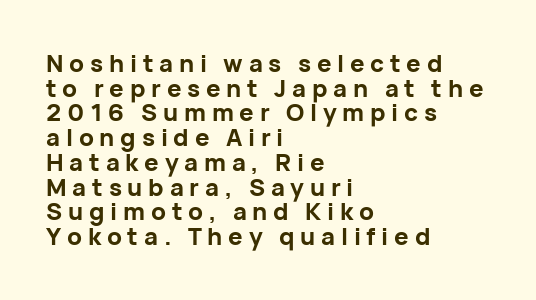
The image shows 24 px bold type, upright; set left-aligned, tight line spacing (1.03x), unusually wide letter spacing (+0.24 em), not underlined.
